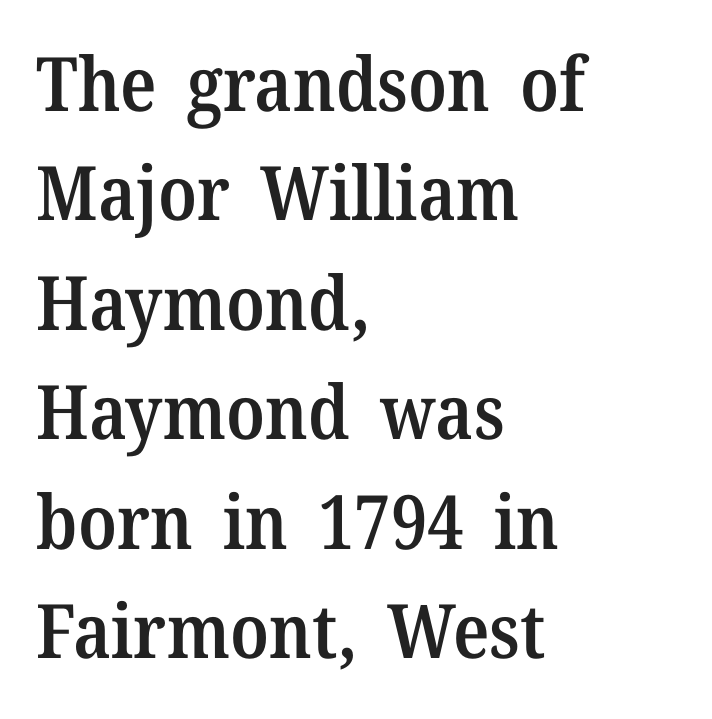
The image shows 75 px semibold serif type, upright; set left-aligned, normal line spacing (1.46x), normal letter spacing, not underlined; medium stroke contrast and a medium x-height.
